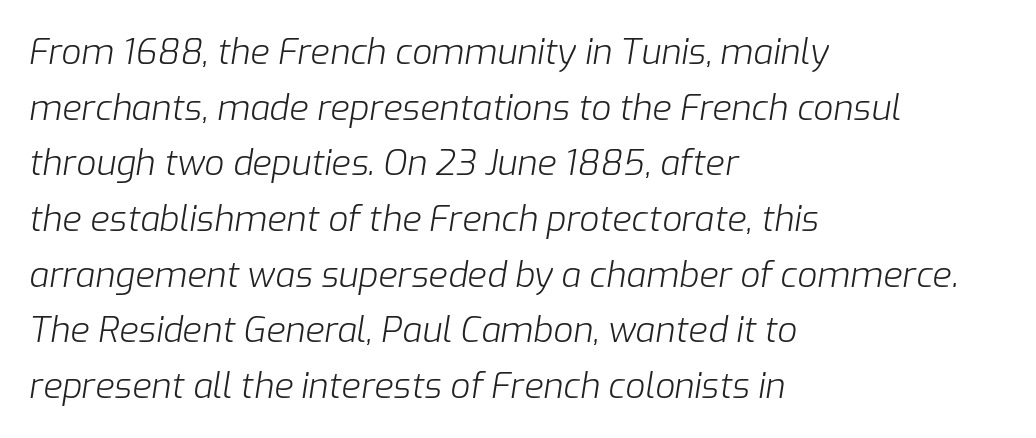
The image shows 35 px light type, italic (leaning right); set left-aligned, normal line spacing (1.59x), normal letter spacing, not underlined; low stroke contrast and a medium x-height.
